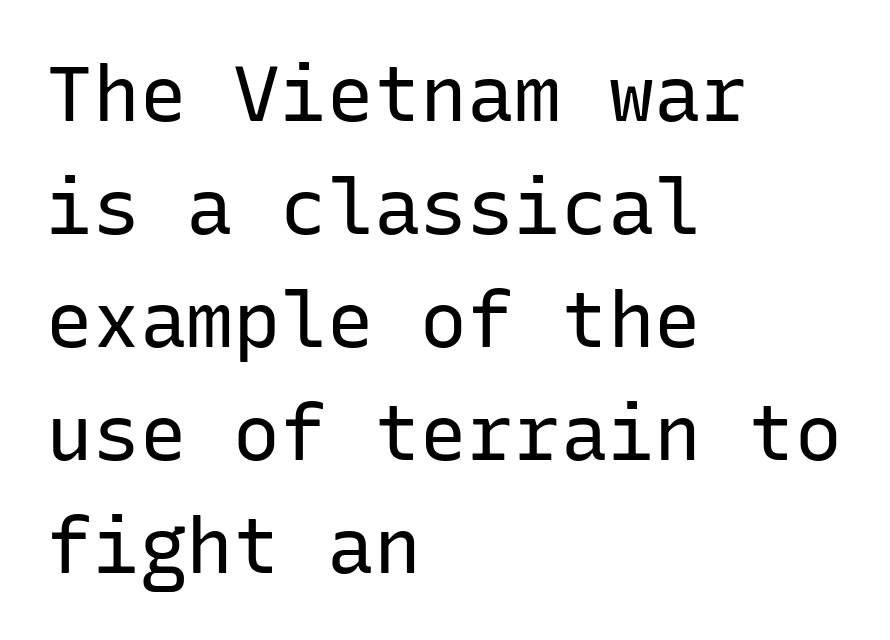
The image shows 78 px regular-weight sans-serif type, upright, monospaced; set left-aligned, normal line spacing (1.45x), normal letter spacing, not underlined; low stroke contrast and a medium x-height.
